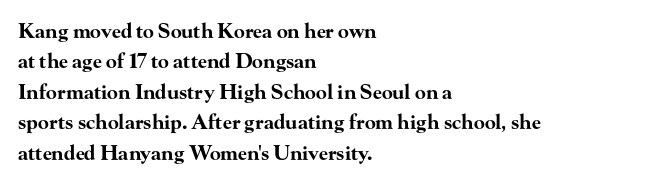
Q: Is the text bold? A: Yes.
Q: Is the text italic (slanted)? A: No, it is upright.
Q: Is the text underlined? A: No.
Q: How is the paragraph aligned? A: Left-aligned.
Q: Is the spacing between letters normal or unusually wide? A: Normal.
Q: Is the spacing between lines tight, normal or loose? A: Normal.
